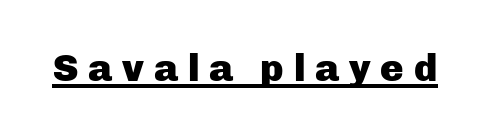
The image shows 39 px heavy sans-serif type, upright; set unusually wide letter spacing (+0.25 em), underlined; low stroke contrast and a medium x-height.
